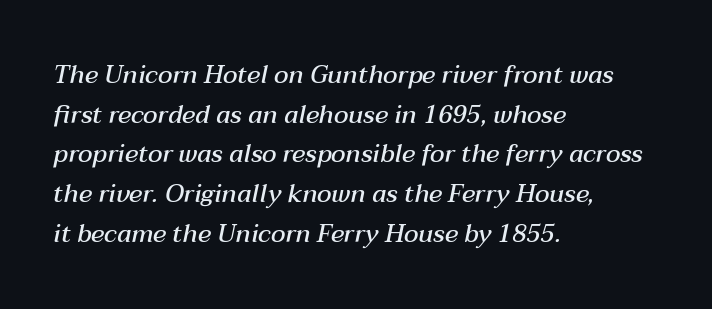
Typesetter's note: demi weight, one step under bold. The rendering anchors every line to the left-hand side. Reading down the column, the eye jumps a familiar distance to each next line. Any mark beneath the type? The region is blank.
